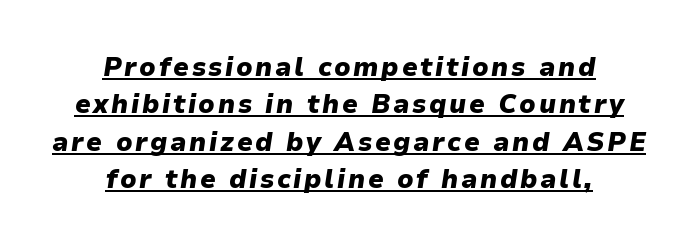
Q: Is the text bold? A: Yes.
Q: Is the text italic (slanted)? A: Yes, it leans right by about 9 degrees.
Q: Is the text underlined? A: Yes.
Q: How is the paragraph aligned? A: Centered.
Q: Is the spacing between lines tight, normal or loose? A: Normal.
